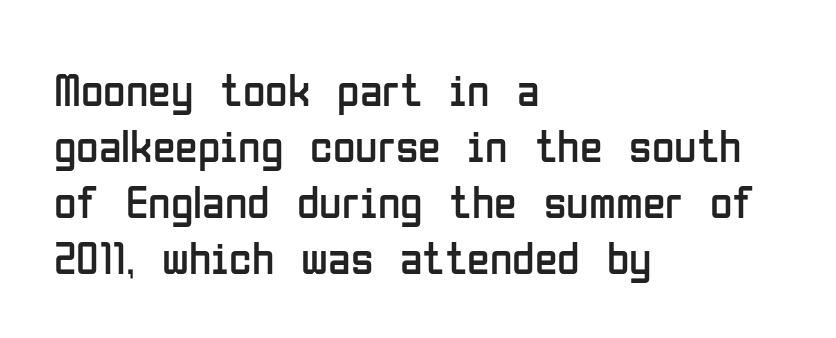
Posture: straight, roman, zero tilt. Weight: not bold — regular or lighter. Stroke terminals: plain, sans-serif. Here the glyphs are tracked normally, forming tight word shapes. Unmarked baselines from the first word to the last.
